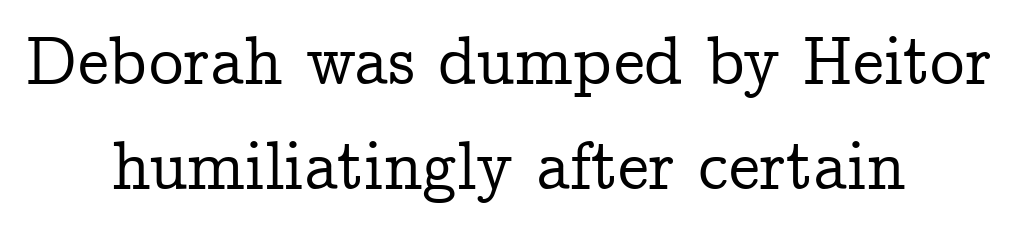
{"serif": "yes", "italic": "no", "width": "normal", "stroke_contrast": "low", "x_height": "medium", "monospaced": "no", "underline": "no", "align": "center", "line_spacing": "normal", "line_spacing_ratio": 1.52, "letter_spacing": "normal", "letter_spacing_em": 0.0, "glyph_px": 69}
